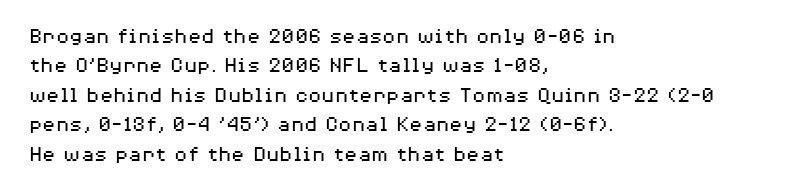
{"italic": "no", "bold": "no", "underline": "no", "align": "left", "line_spacing": "normal", "line_spacing_ratio": 1.34, "letter_spacing": "normal", "letter_spacing_em": 0.0, "glyph_px": 22}
